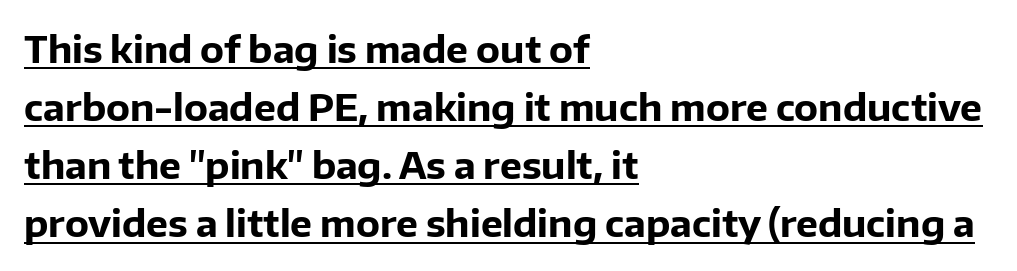
The image shows 37 px bold sans-serif type, upright; set left-aligned, normal line spacing (1.57x), normal letter spacing, underlined; low stroke contrast and a medium x-height.
